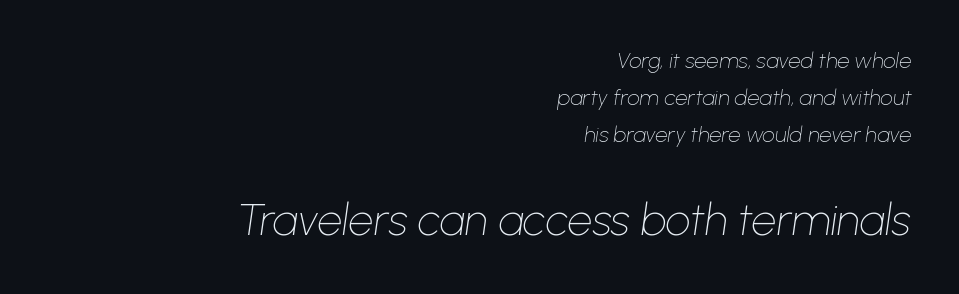
The image shows 44 px thin type, italic (leaning right); set right-aligned, normal line spacing (1.68x), normal letter spacing, not underlined; the second (bottom) block is 2.0x larger; low stroke contrast and a medium x-height.
